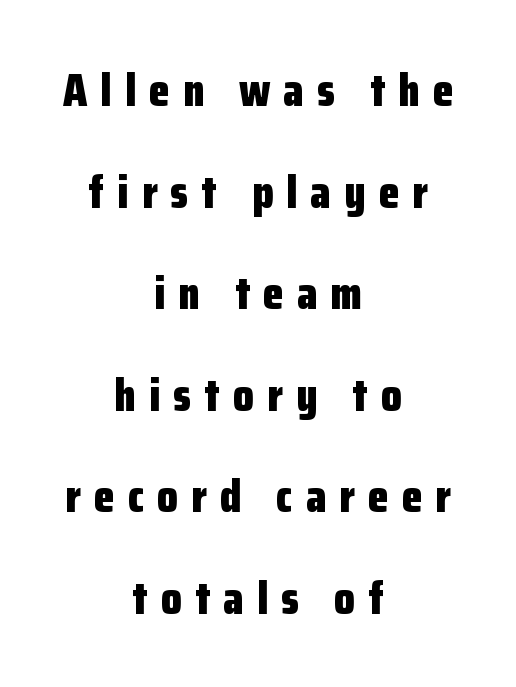
Q: Is the text bold? A: Yes.
Q: Is the text italic (slanted)? A: No, it is upright.
Q: Is the typeface a serif or a sans-serif typeface? A: Sans-serif.
Q: Is the text underlined? A: No.
Q: How is the paragraph aligned? A: Centered.
Q: Is the spacing between letters normal or unusually wide? A: Unusually wide.
Q: Is the spacing between lines tight, normal or loose? A: Loose.
Q: Width (condensed, normal, or wide)? A: Condensed.
Q: Stroke contrast? A: Low.
Q: x-height? A: Medium.
Q: Monospaced? A: No.
